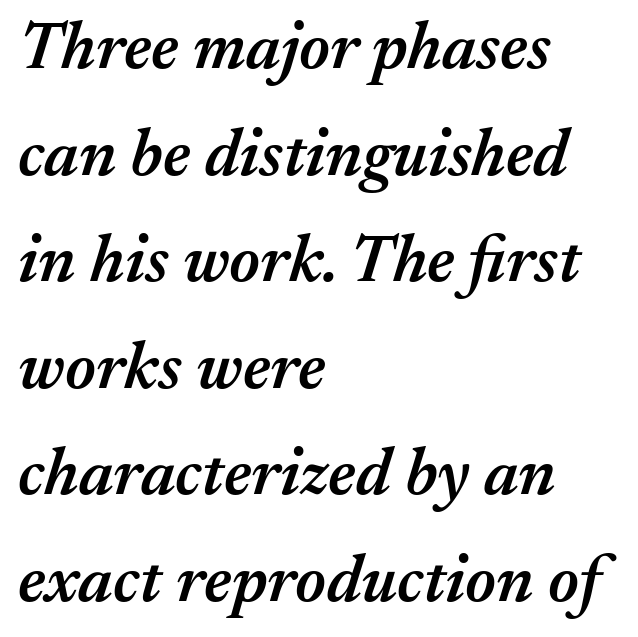
{"italic": "yes", "lean": "right", "slant_degrees": 17, "bold": "semi", "weight": "semibold", "width": "normal", "stroke_contrast": "medium", "x_height": "medium", "monospaced": "no", "underline": "no", "align": "left", "line_spacing": "normal", "line_spacing_ratio": 1.59, "letter_spacing": "normal", "letter_spacing_em": 0.0, "glyph_px": 67}
